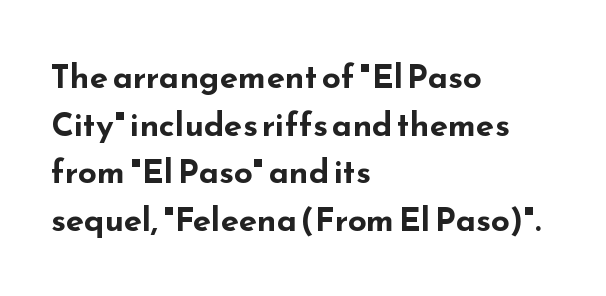
Q: Is the text bold? A: Yes.
Q: Is the text italic (slanted)? A: No, it is upright.
Q: Is the typeface a serif or a sans-serif typeface? A: Sans-serif.
Q: Is the text underlined? A: No.
Q: How is the paragraph aligned? A: Left-aligned.
Q: Is the spacing between letters normal or unusually wide? A: Normal.
Q: Is the spacing between lines tight, normal or loose? A: Normal.
Q: Width (condensed, normal, or wide)? A: Wide.
Q: Stroke contrast? A: Low.
Q: x-height? A: Small.
Q: Monospaced? A: No.
